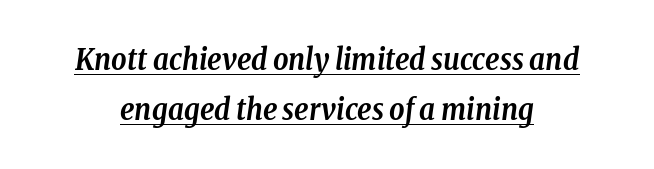
The image shows 30 px semibold, condensed serif type, italic (leaning right); set normal line spacing (1.66x), normal letter spacing, underlined; low stroke contrast and a medium x-height.
